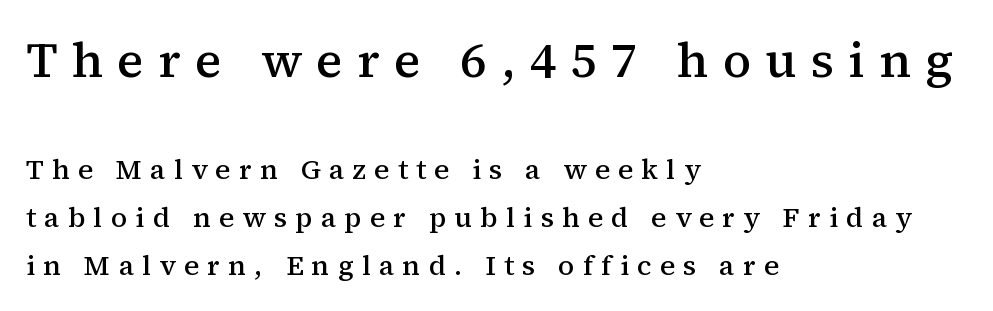
Spacing verdict: proportional, widths tailored to each character. Does the weight exceed regular? Yes, but only to semibold. What stands out about the letter spacing? Its width — letters are far apart. I'd call this a serif setting — the letters wear small feet. Whoever set this made the first block the dominant, larger element.
